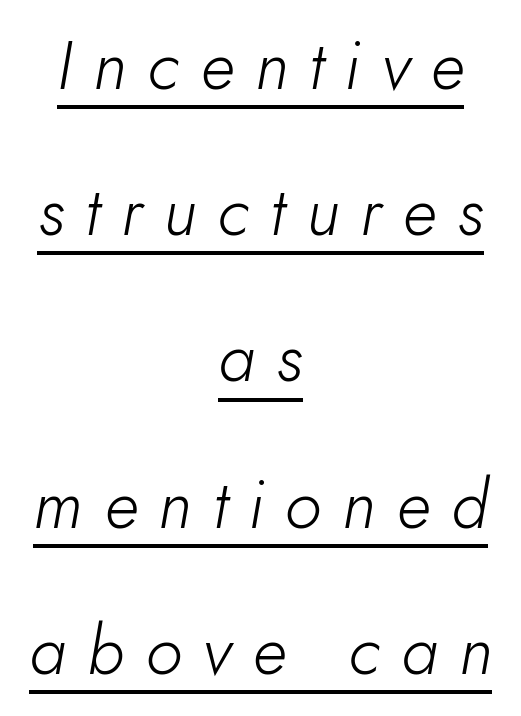
Both edges are ragged and mirror each other, which tells us the setting is centered. The passage shown is underscored from start to finish. Airy leading. These lines were composed using italics.
